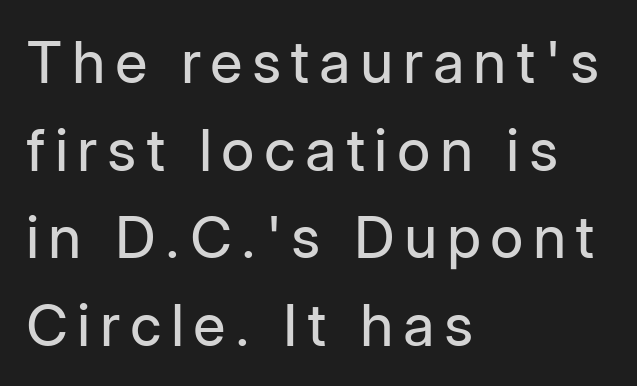
The image shows 58 px regular-weight sans-serif type, upright; set left-aligned, normal line spacing (1.51x), not underlined; low stroke contrast and a medium x-height.
